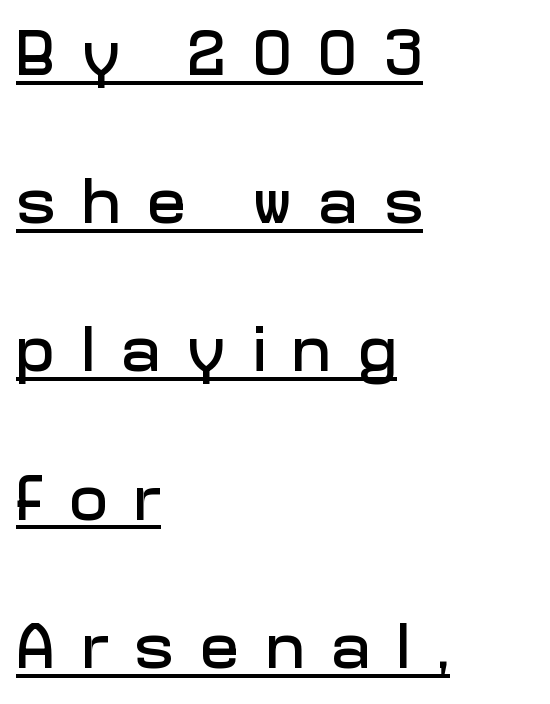
Q: Is the text italic (slanted)? A: No, it is upright.
Q: Is the typeface a serif or a sans-serif typeface? A: Sans-serif.
Q: Is the text underlined? A: Yes.
Q: How is the paragraph aligned? A: Left-aligned.
Q: Is the spacing between letters normal or unusually wide? A: Unusually wide.
Q: Is the spacing between lines tight, normal or loose? A: Loose.
Q: Width (condensed, normal, or wide)? A: Normal.
Q: Stroke contrast? A: Low.
Q: x-height? A: Medium.
Q: Monospaced? A: No.
